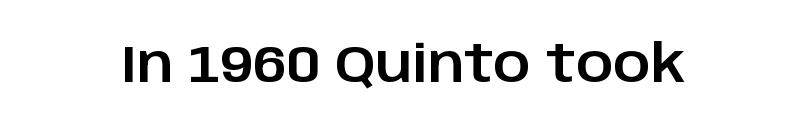
The image shows 51 px sans-serif type, upright; set normal letter spacing, not underlined; low stroke contrast and a large x-height.
